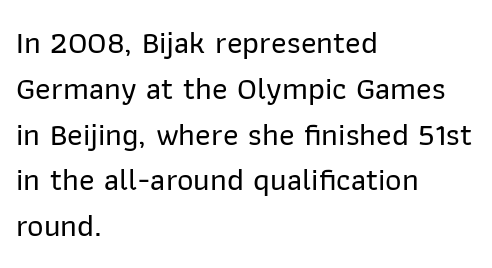
The image shows 32 px sans-serif type, upright; set left-aligned, normal line spacing (1.43x), normal letter spacing, not underlined; low stroke contrast and a medium x-height.
